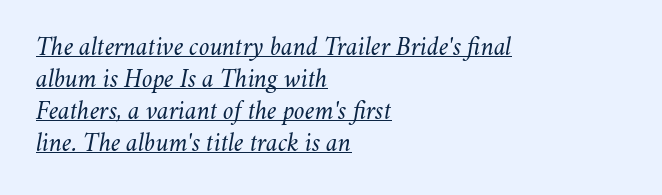
Compared with a typical body face, this is equally light or lighter still. Like a heading marked for emphasis, these lines bear an underscore. This sample uses plain, unmodified letter spacing. The compositor pushed each line to the left boundary. A typesetter would mark this as italic.
